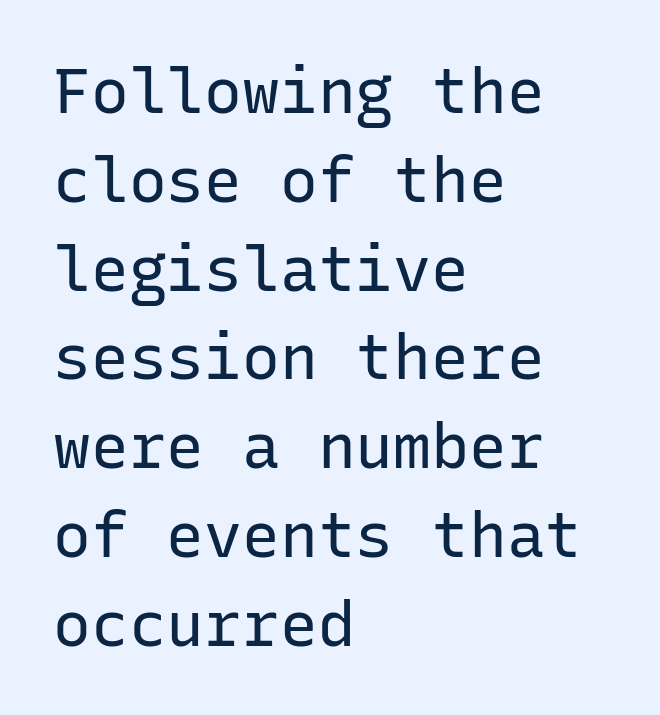
{"serif": "no", "italic": "no", "bold": "no", "weight": "regular", "width": "normal", "stroke_contrast": "low", "x_height": "medium", "monospaced": "yes", "underline": "no", "align": "left", "line_spacing": "normal", "line_spacing_ratio": 1.41, "letter_spacing": "normal", "letter_spacing_em": 0.0, "glyph_px": 63}
